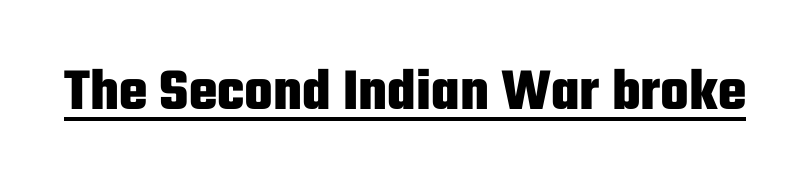
{"serif": "no", "italic": "no", "bold": "yes", "weight": "heavy", "width": "condensed", "stroke_contrast": "low", "x_height": "medium", "monospaced": "no", "underline": "yes", "letter_spacing": "normal", "letter_spacing_em": 0.0, "glyph_px": 60}
